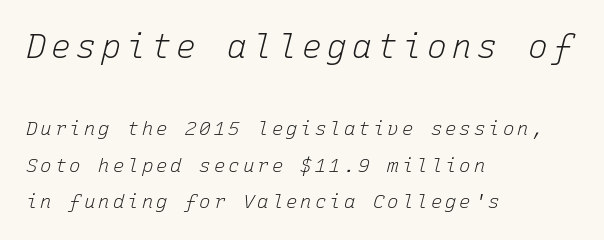
Q: Is the text bold? A: No.
Q: Is the text italic (slanted)? A: Yes, it leans right by about 15 degrees.
Q: Is the text underlined? A: No.
Q: How is the paragraph aligned? A: Left-aligned.
Q: Is the spacing between lines tight, normal or loose? A: Loose.
Q: Which block of text is set in a larger size, the first (top) or the second (bottom)? A: The first (top) one.
Q: Width (condensed, normal, or wide)? A: Normal.
Q: Stroke contrast? A: Low.
Q: x-height? A: Medium.
Q: Monospaced? A: Yes.
